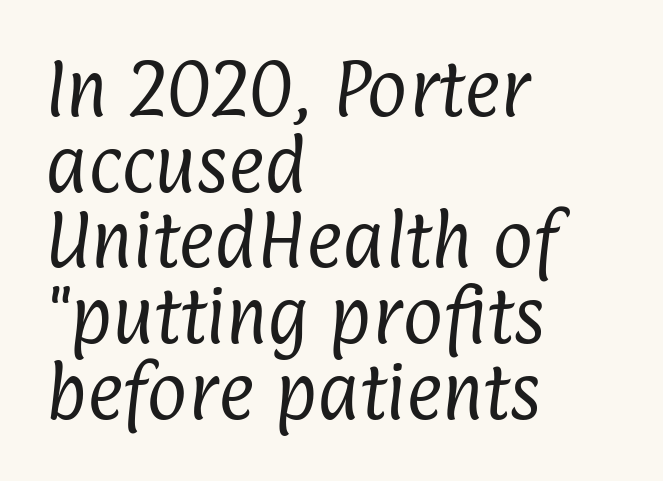
{"serif": "no", "bold": "no", "weight": "regular", "width": "condensed", "stroke_contrast": "low", "x_height": "medium", "monospaced": "no", "underline": "no", "align": "left", "line_spacing_ratio": 1.22, "letter_spacing": "normal", "letter_spacing_em": 0.0, "glyph_px": 62}
